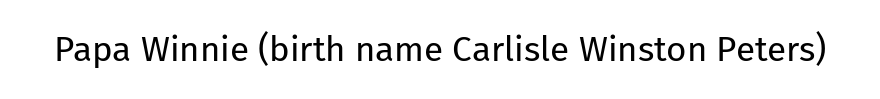
{"serif": "no", "italic": "no", "bold": "no", "weight": "regular", "width": "normal", "stroke_contrast": "low", "x_height": "medium", "monospaced": "no", "underline": "no", "letter_spacing": "normal", "letter_spacing_em": 0.0, "glyph_px": 35}
